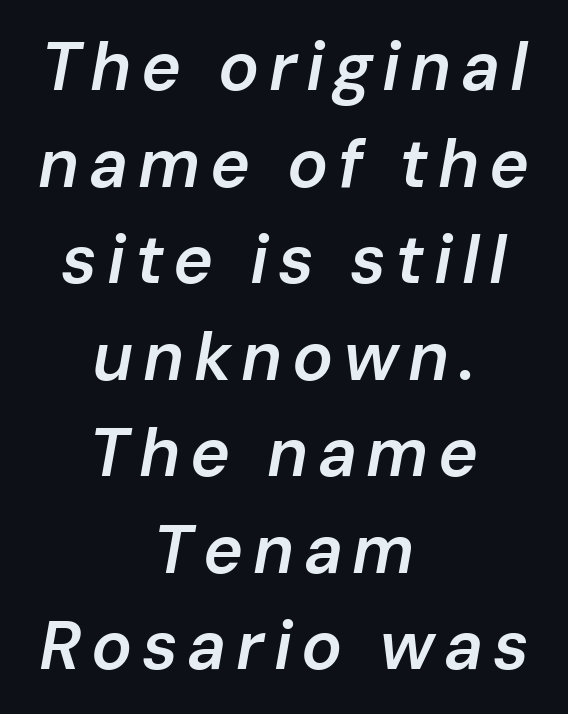
These words are printed semibold, heavier than regular yet not bold. The block of text has a typical density, with ordinary space between rows. Decoration check: the copy has no underline. Typeset on center — no edge is straight. The passage shown is typed in a proportional face where columns would drift.
